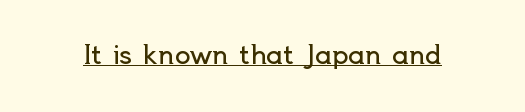
The image shows 26 px text type, upright; set normal letter spacing, underlined.
